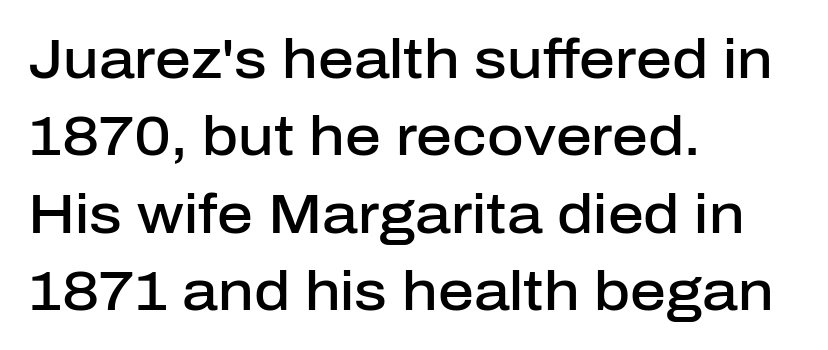
{"serif": "no", "italic": "no", "bold": "semi", "weight": "semibold", "width": "normal", "stroke_contrast": "low", "x_height": "medium", "monospaced": "no", "underline": "no", "align": "left", "line_spacing": "normal", "line_spacing_ratio": 1.38, "letter_spacing": "normal", "letter_spacing_em": 0.0, "glyph_px": 56}
